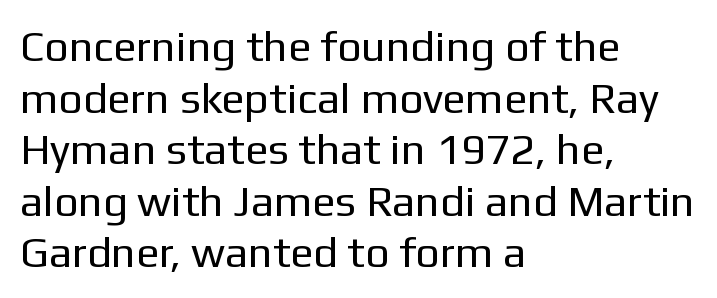
It's the straight-up-and-down kind of type. The typesetter chose a ragged-right arrangement here. Compared with typical body copy, the letter spacing here is the same. Weight: not bold — regular or lighter. The rendering uses natural spacing where letterforms have individual widths. Serif or sans? Sans — the stroke terminals are bare.
